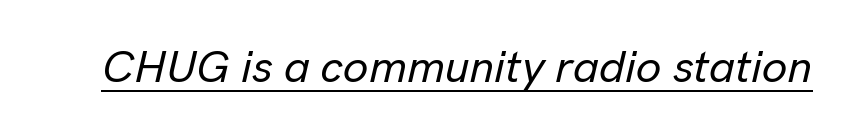
The image shows 45 px text type, italic (leaning right); set normal letter spacing, underlined; low stroke contrast and a medium x-height.
